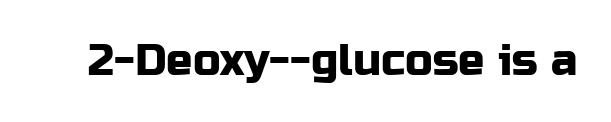
This rendering employs a face without finishing strokes, i.e., a sans-serif. The passage shown is typed in a proportional face where columns would drift. The gaps between neighbouring characters are ordinary and unremarkable. Do the letters lean? They stand straight. This rendering features lettering with no underline.
